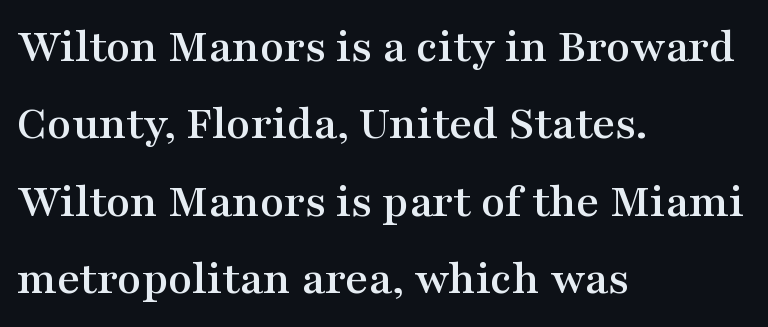
Q: Is the text italic (slanted)? A: No, it is upright.
Q: Is the typeface a serif or a sans-serif typeface? A: Serif.
Q: Is the text underlined? A: No.
Q: How is the paragraph aligned? A: Left-aligned.
Q: Is the spacing between letters normal or unusually wide? A: Normal.
Q: Is the spacing between lines tight, normal or loose? A: Normal.
Q: Width (condensed, normal, or wide)? A: Wide.
Q: Stroke contrast? A: Medium.
Q: x-height? A: Medium.
Q: Monospaced? A: No.
